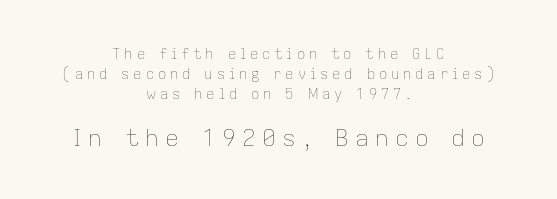
Q: Is the text bold? A: No.
Q: Is the text italic (slanted)? A: No, it is upright.
Q: Is the text underlined? A: No.
Q: How is the paragraph aligned? A: Centered.
Q: Is the spacing between letters normal or unusually wide? A: Unusually wide.
Q: Is the spacing between lines tight, normal or loose? A: Normal.
Q: Which block of text is set in a larger size, the first (top) or the second (bottom)? A: The second (bottom) one.
